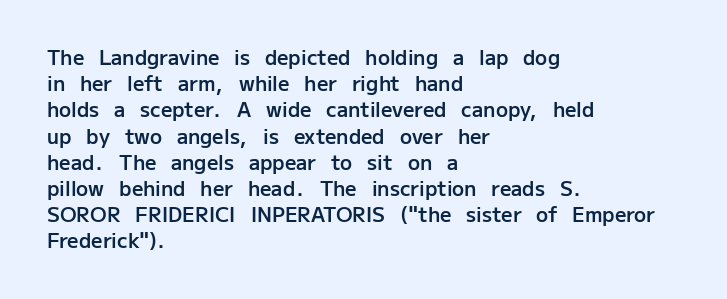
The image shows 20 px text type, upright; set left-aligned, normal line spacing (1.31x), normal letter spacing, not underlined.
